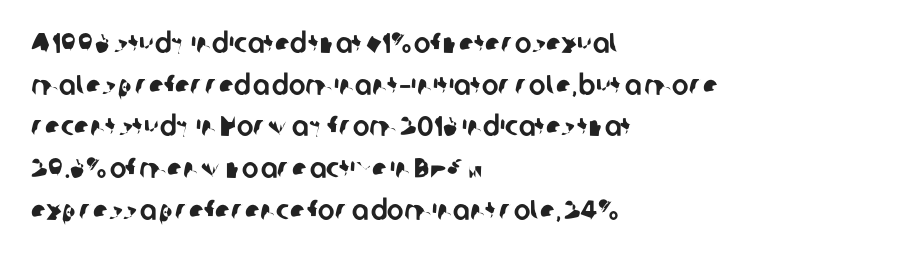
Quick note: interline space is typical. The text was rendered using a sans face with plain stroke endings. The rendering uses natural spacing where letterforms have individual widths. Only glyphs here, with clear space below each row.
